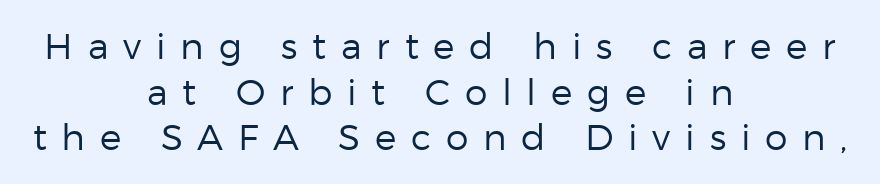
Q: Is the text bold? A: No.
Q: Is the text italic (slanted)? A: No, it is upright.
Q: Is the typeface a serif or a sans-serif typeface? A: Sans-serif.
Q: Is the text underlined? A: No.
Q: How is the paragraph aligned? A: Centered.
Q: Is the spacing between letters normal or unusually wide? A: Unusually wide.
Q: Is the spacing between lines tight, normal or loose? A: Normal.
Q: Width (condensed, normal, or wide)? A: Normal.
Q: Stroke contrast? A: Low.
Q: x-height? A: Medium.
Q: Monospaced? A: No.
